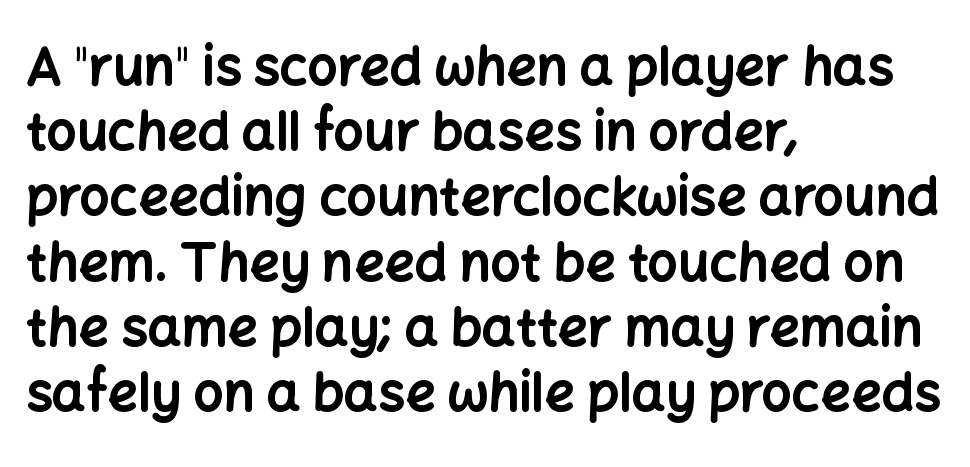
{"serif": "no", "italic": "no", "bold": "yes", "weight": "bold", "width": "normal", "stroke_contrast": "low", "x_height": "medium", "monospaced": "no", "underline": "no", "align": "left", "line_spacing_ratio": 1.23, "letter_spacing": "normal", "letter_spacing_em": 0.0, "glyph_px": 53}
